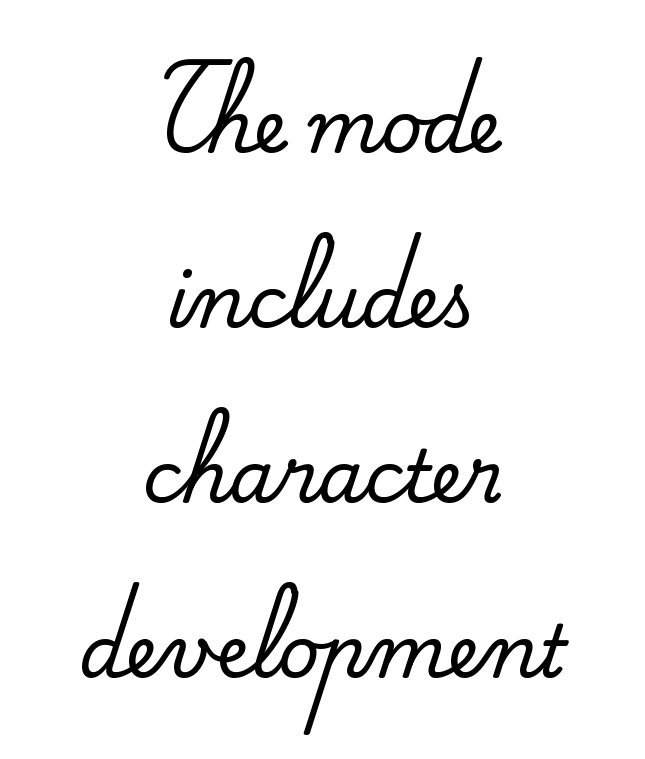
The image shows 72 px serif type; set centered, loose line spacing (2.43x), normal letter spacing, not underlined; medium stroke contrast and a small x-height.
